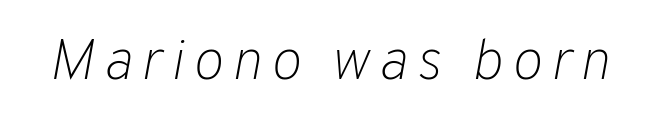
Quick note: underline off. Weight: regular or lighter. It's the slanting kind of type. The rendering uses natural spacing where letterforms have individual widths.
